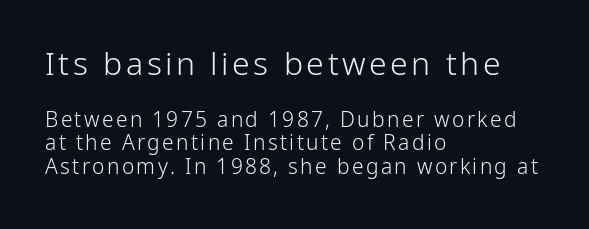
Q: Is the text bold? A: No.
Q: Is the text italic (slanted)? A: No, it is upright.
Q: Is the typeface a serif or a sans-serif typeface? A: Sans-serif.
Q: Is the text underlined? A: No.
Q: How is the paragraph aligned? A: Left-aligned.
Q: Is the spacing between lines tight, normal or loose? A: Tight.
Q: Which block of text is set in a larger size, the first (top) or the second (bottom)? A: The first (top) one.
Q: Width (condensed, normal, or wide)? A: Normal.
Q: Stroke contrast? A: Low.
Q: x-height? A: Medium.
Q: Monospaced? A: No.
